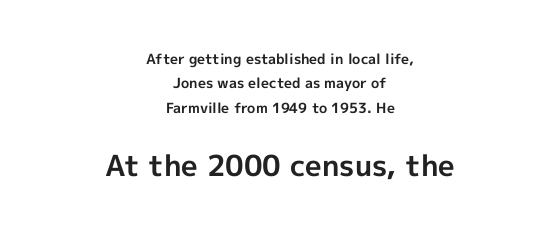
{"serif": "no", "italic": "no", "bold": "yes", "weight": "bold", "width": "normal", "x_height": "medium", "monospaced": "no", "underline": "no", "align": "center", "line_spacing_ratio": 1.74, "letter_spacing": "normal", "letter_spacing_em": 0.0, "larger_block": "second", "size_ratio": 2.07, "glyph_px": 29}
